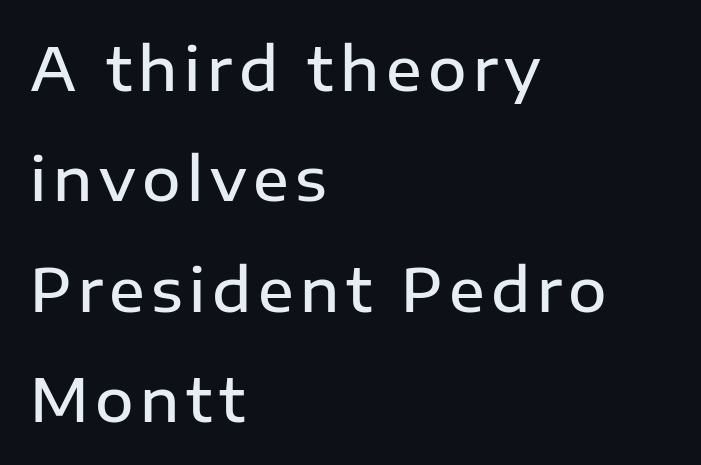
The image shows 59 px semibold sans-serif type, upright; set left-aligned, line spacing 1.87x, not underlined; low stroke contrast and a medium x-height.
